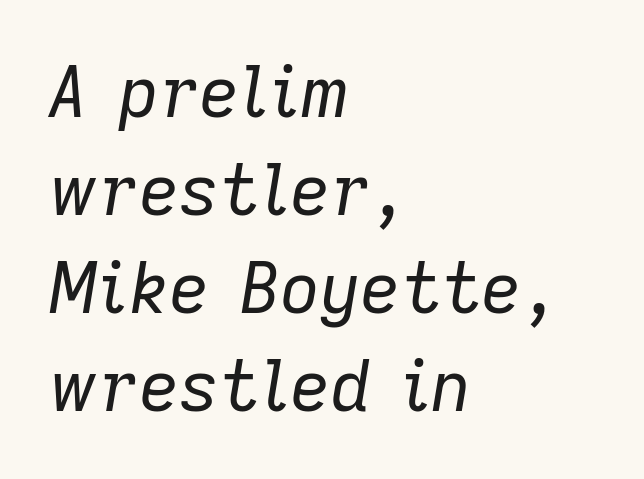
Q: Is the text bold? A: No.
Q: Is the text italic (slanted)? A: Yes, it leans right by about 9 degrees.
Q: Is the text underlined? A: No.
Q: How is the paragraph aligned? A: Left-aligned.
Q: Is the spacing between letters normal or unusually wide? A: Normal.
Q: Is the spacing between lines tight, normal or loose? A: Normal.
Q: Width (condensed, normal, or wide)? A: Normal.
Q: Stroke contrast? A: Low.
Q: x-height? A: Medium.
Q: Monospaced? A: No.
